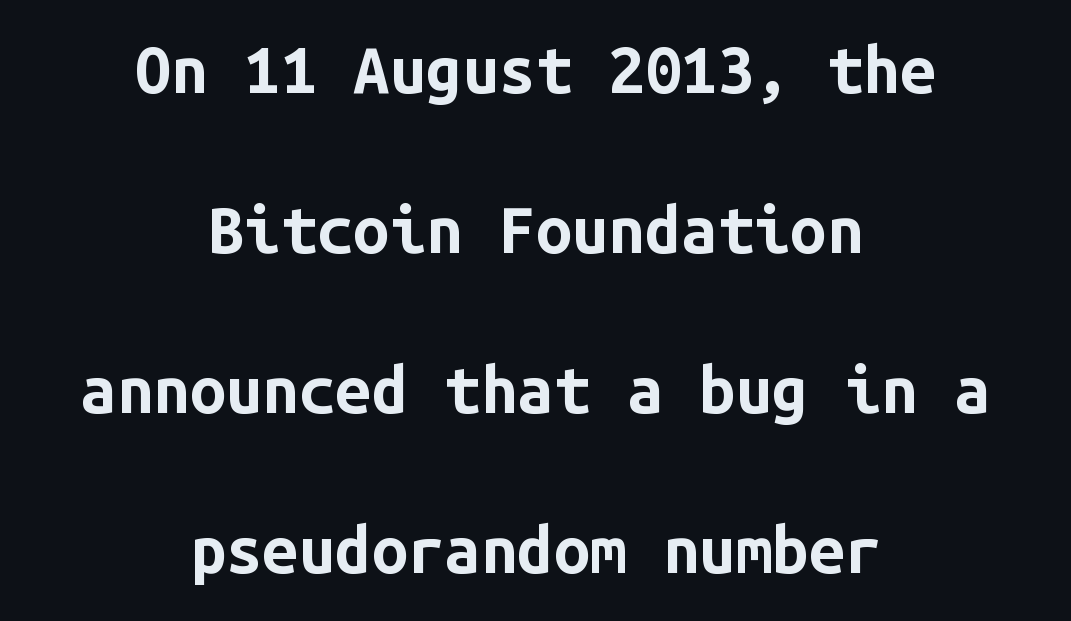
This rendering employs a face without finishing strokes, i.e., a sans-serif. This rendering uses center alignment, leaving both contours irregular but symmetric. Glyph-to-glyph distance matches everyday printed text. Heft: maximum for text — a bold. The lines are spread far apart with generous leading.
